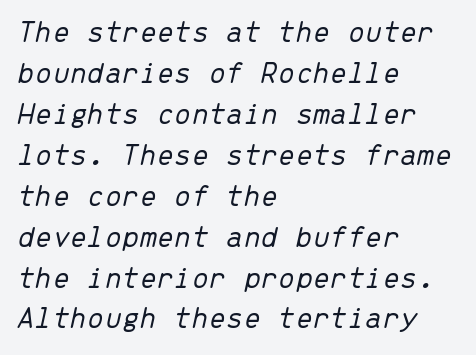
Q: Is the text bold? A: No.
Q: Is the text italic (slanted)? A: Yes, it leans right by about 13 degrees.
Q: Is the text underlined? A: No.
Q: How is the paragraph aligned? A: Left-aligned.
Q: Is the spacing between letters normal or unusually wide? A: Normal.
Q: Is the spacing between lines tight, normal or loose? A: Normal.
Q: Width (condensed, normal, or wide)? A: Normal.
Q: Stroke contrast? A: Low.
Q: x-height? A: Medium.
Q: Monospaced? A: Yes.
